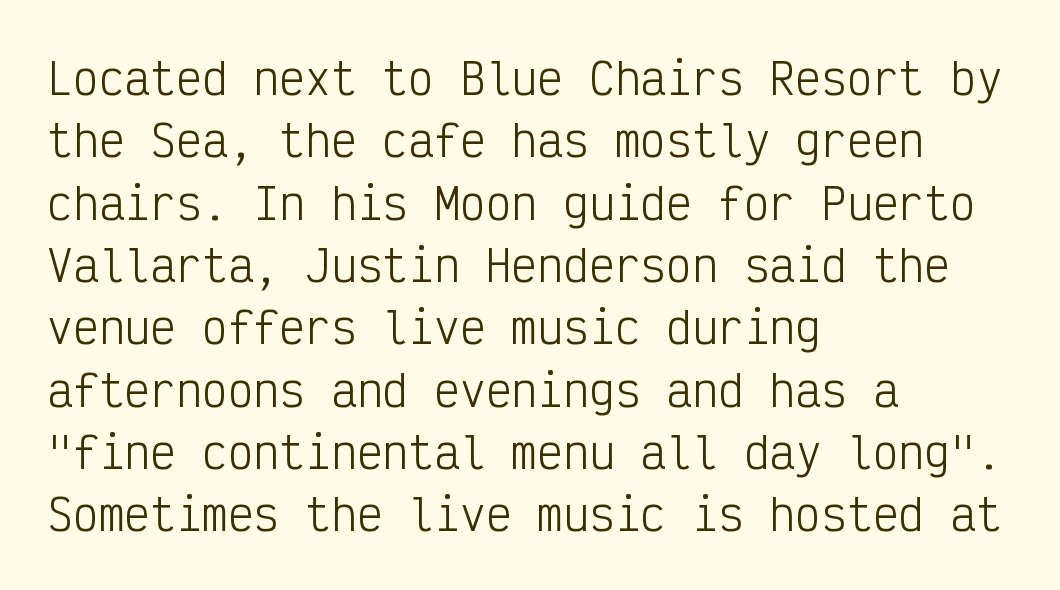
The image shows 43 px light, condensed sans-serif type, upright, monospaced; set left-aligned, normal line spacing (1.45x), normal letter spacing, not underlined; low stroke contrast and a medium x-height.
